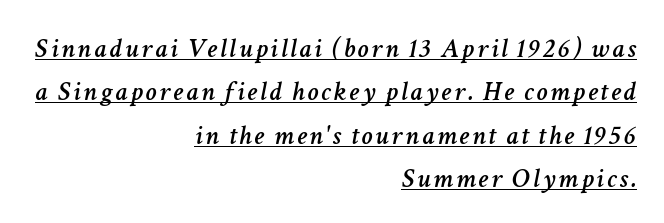
Q: Is the text italic (slanted)? A: Yes, it leans right by about 11 degrees.
Q: Is the text underlined? A: Yes.
Q: How is the paragraph aligned? A: Right-aligned.
Q: Is the spacing between lines tight, normal or loose? A: Normal.
Q: Width (condensed, normal, or wide)? A: Normal.
Q: Stroke contrast? A: Low.
Q: x-height? A: Medium.
Q: Monospaced? A: No.
